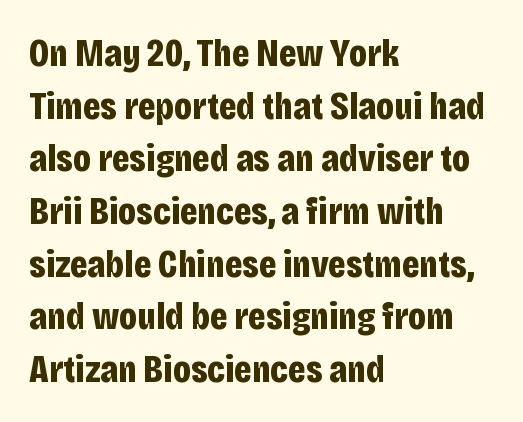
The image shows 39 px bold, condensed sans-serif type, upright; set left-aligned, normal line spacing (1.35x), normal letter spacing, not underlined; low stroke contrast and a large x-height.
